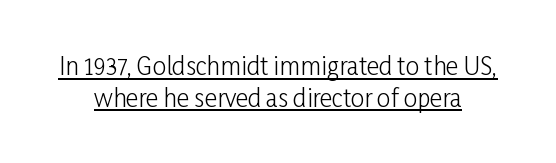
The image shows 24 px text type, upright; set normal line spacing (1.32x), normal letter spacing, underlined.
